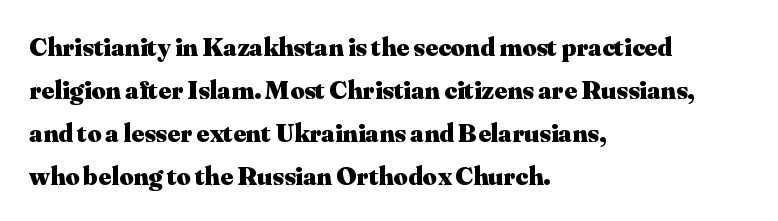
The image shows 27 px bold type, upright; set left-aligned, normal line spacing (1.59x), normal letter spacing, not underlined.
